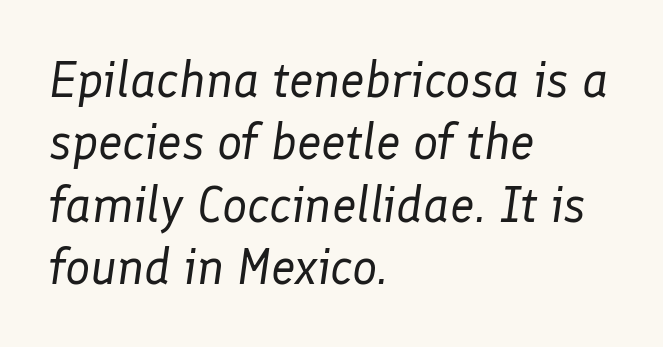
The image shows 50 px regular-weight type, italic (leaning right); set left-aligned, normal line spacing (1.25x), normal letter spacing, not underlined; low stroke contrast and a medium x-height.
